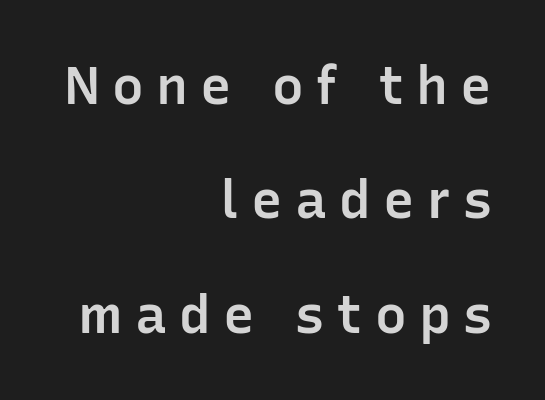
The image shows 53 px semibold sans-serif type, upright; set right-aligned, loose line spacing (2.16x), unusually wide letter spacing (+0.23 em), not underlined; low stroke contrast and a medium x-height.
